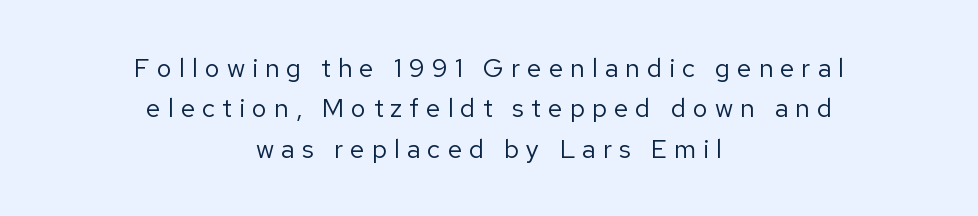
{"italic": "no", "bold": "no", "underline": "no", "align": "center", "line_spacing": "normal", "line_spacing_ratio": 1.55, "letter_spacing": "wide", "letter_spacing_em": 0.27, "glyph_px": 26}
